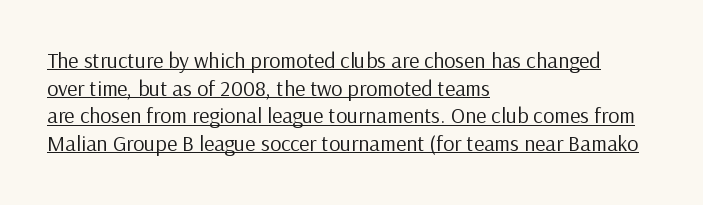
Notice how the passage keeps a crisp vertical edge on the left only. Rendered with straight, roman letterforms. Students, observe the line beneath the letters — that is underlining. In terms of leading, this rendering sits right in the middle. Stroke mass is kept to a normal reading level or below.
